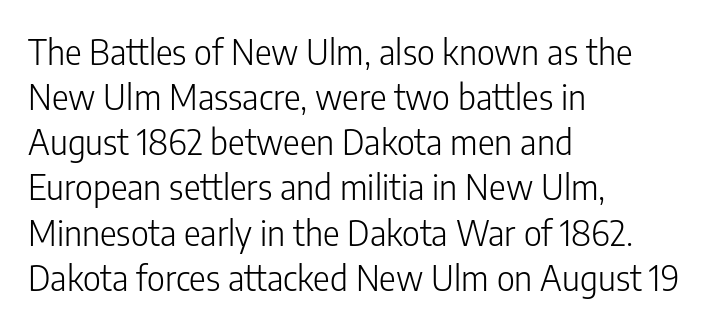
Q: Is the text bold? A: No.
Q: Is the text italic (slanted)? A: No, it is upright.
Q: Is the typeface a serif or a sans-serif typeface? A: Sans-serif.
Q: Is the text underlined? A: No.
Q: How is the paragraph aligned? A: Left-aligned.
Q: Is the spacing between letters normal or unusually wide? A: Normal.
Q: Is the spacing between lines tight, normal or loose? A: Normal.
Q: Width (condensed, normal, or wide)? A: Condensed.
Q: Stroke contrast? A: Low.
Q: x-height? A: Medium.
Q: Monospaced? A: No.
